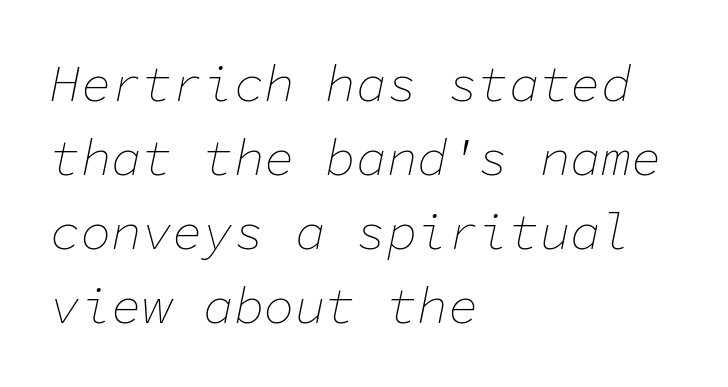
Q: Is the text bold? A: No.
Q: Is the text italic (slanted)? A: Yes, it leans right by about 11 degrees.
Q: Is the text underlined? A: No.
Q: How is the paragraph aligned? A: Left-aligned.
Q: Is the spacing between letters normal or unusually wide? A: Normal.
Q: Is the spacing between lines tight, normal or loose? A: Normal.
Q: Width (condensed, normal, or wide)? A: Normal.
Q: Stroke contrast? A: Low.
Q: x-height? A: Medium.
Q: Monospaced? A: Yes.
